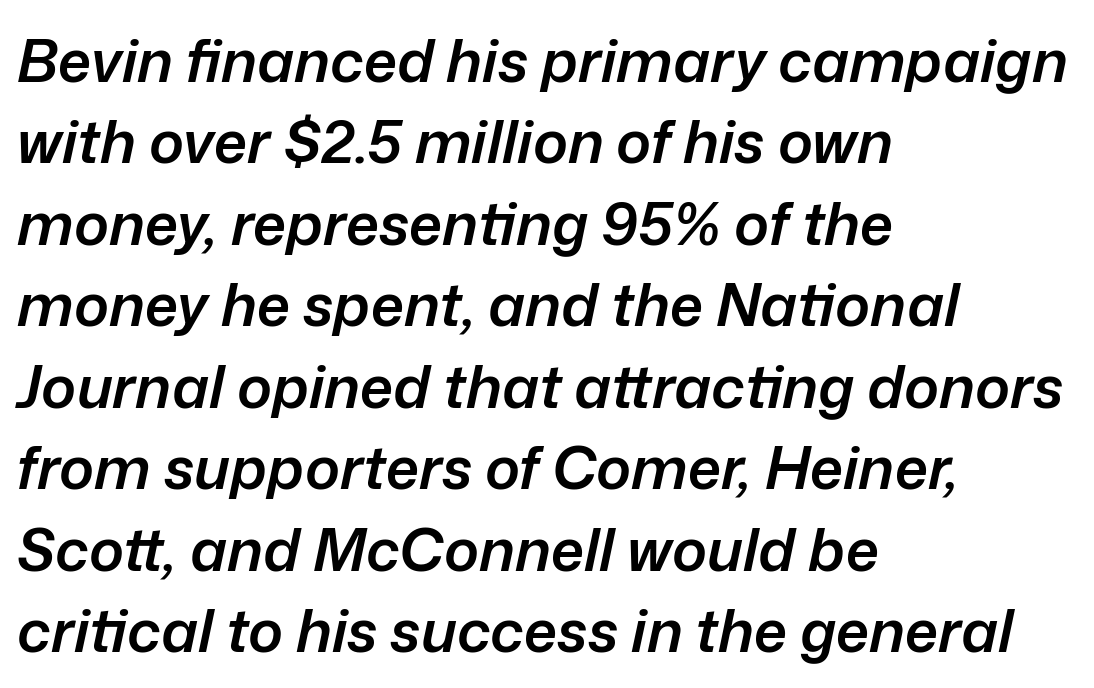
{"italic": "yes", "lean": "right", "slant_degrees": 12, "bold": "semi", "weight": "semibold", "width": "normal", "stroke_contrast": "low", "x_height": "medium", "monospaced": "no", "underline": "no", "align": "left", "line_spacing": "normal", "line_spacing_ratio": 1.38, "letter_spacing": "normal", "letter_spacing_em": 0.0, "glyph_px": 59}
